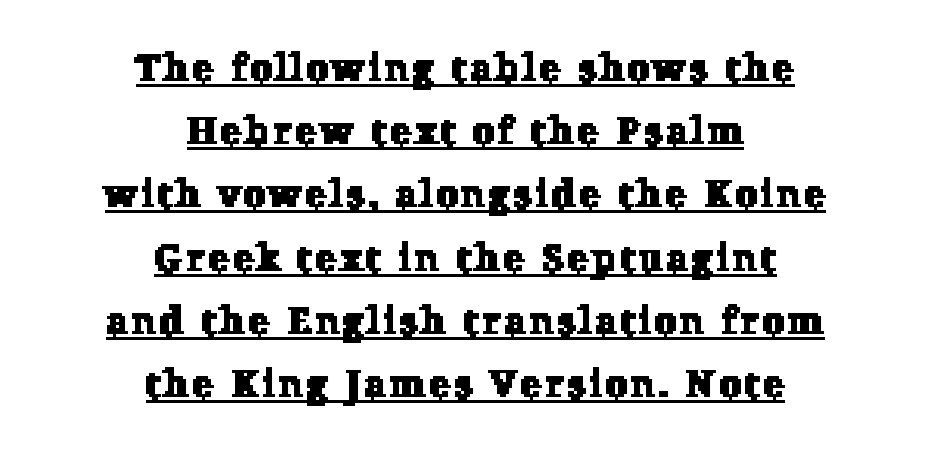
Proportional: the letters do not fall into vertical columns. Does the copy run flush right? No — it is centered line by line. I'd call this a serif setting — the letters wear small feet. Underlining? Definitely there. Reading down the column, the eye jumps a familiar distance to each next line.
